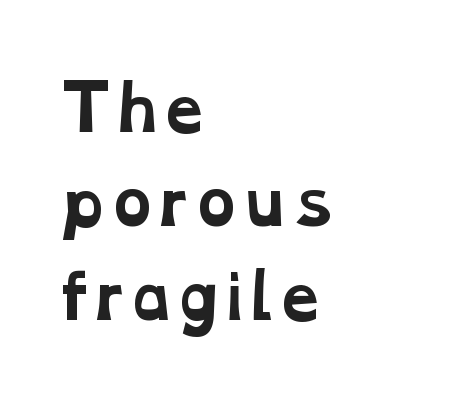
Observe the serifs anchoring each vertical stroke in this sample. Honestly, the letter spacing is just normal — you wouldn't notice it. Character widths vary here, with narrow letters taking less room than wide ones. Is the type bold? Yes — the strokes are clearly thick and heavy.
